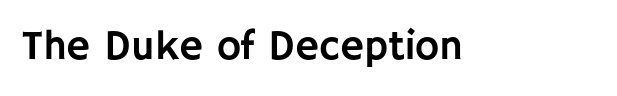
{"serif": "no", "italic": "no", "width": "normal", "stroke_contrast": "low", "x_height": "large", "monospaced": "no", "underline": "no", "letter_spacing": "normal", "letter_spacing_em": 0.0, "glyph_px": 41}
